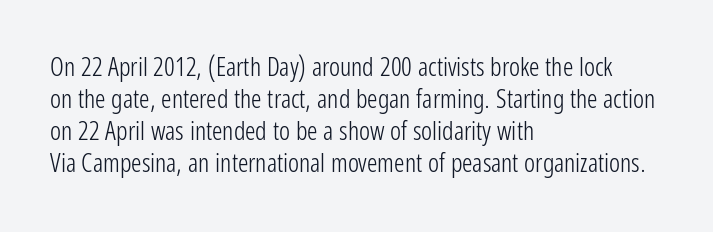
Q: Is the text bold? A: No.
Q: Is the text italic (slanted)? A: No, it is upright.
Q: Is the text underlined? A: No.
Q: How is the paragraph aligned? A: Left-aligned.
Q: Is the spacing between letters normal or unusually wide? A: Normal.
